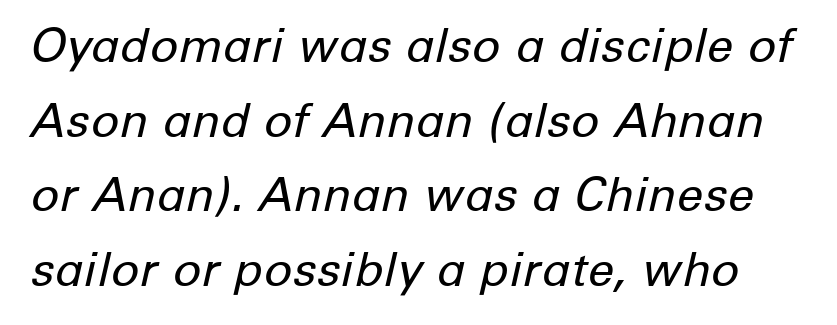
The image shows 47 px regular-weight type, italic (leaning right); set normal line spacing (1.59x), normal letter spacing, not underlined; low stroke contrast and a medium x-height.
